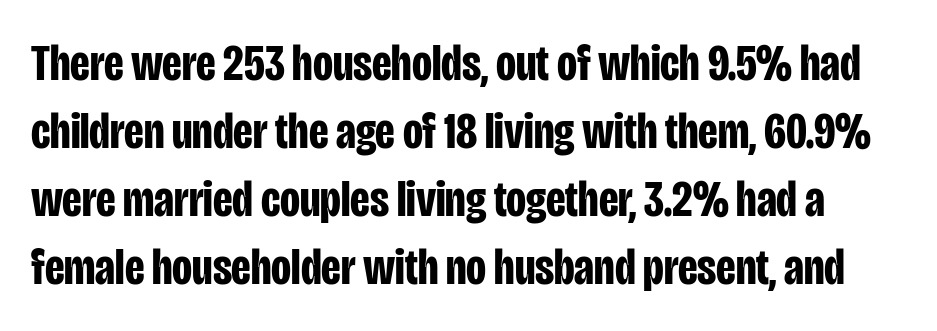
Q: Is the text bold? A: Yes.
Q: Is the text italic (slanted)? A: No, it is upright.
Q: Is the typeface a serif or a sans-serif typeface? A: Sans-serif.
Q: Is the text underlined? A: No.
Q: Is the spacing between letters normal or unusually wide? A: Normal.
Q: Is the spacing between lines tight, normal or loose? A: Normal.
Q: Width (condensed, normal, or wide)? A: Condensed.
Q: Stroke contrast? A: Low.
Q: x-height? A: Large.
Q: Monospaced? A: No.
